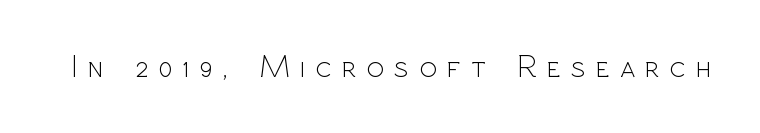
The image shows 32 px light sans-serif type, upright; set unusually wide letter spacing (+0.32 em), not underlined; a medium x-height.
